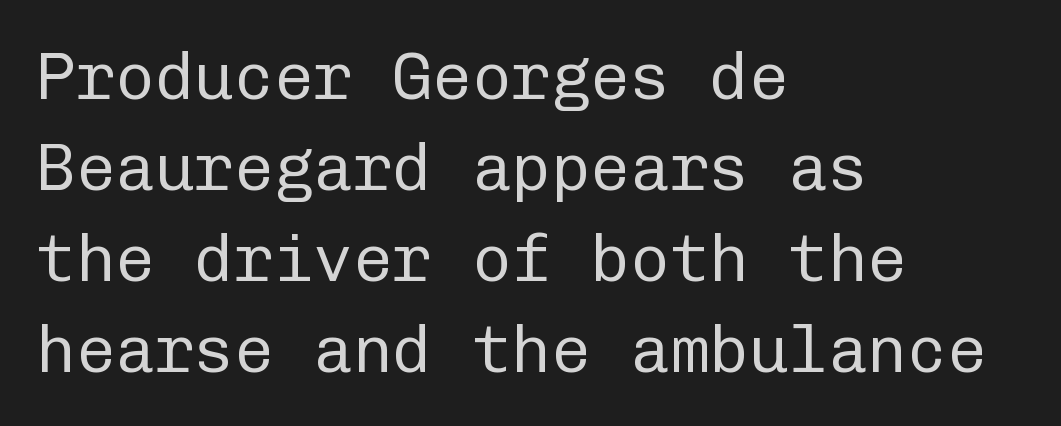
Q: Is the text bold? A: No.
Q: Is the text italic (slanted)? A: No, it is upright.
Q: Is the typeface a serif or a sans-serif typeface? A: Sans-serif.
Q: Is the text underlined? A: No.
Q: How is the paragraph aligned? A: Left-aligned.
Q: Is the spacing between letters normal or unusually wide? A: Normal.
Q: Is the spacing between lines tight, normal or loose? A: Normal.
Q: Width (condensed, normal, or wide)? A: Normal.
Q: Stroke contrast? A: Low.
Q: x-height? A: Medium.
Q: Monospaced? A: Yes.
